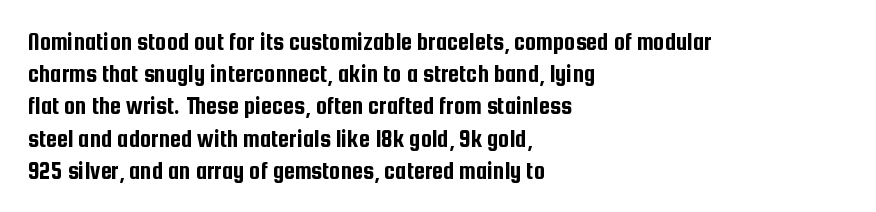
{"italic": "no", "underline": "no", "align": "left", "line_spacing": "normal", "line_spacing_ratio": 1.29, "letter_spacing": "normal", "letter_spacing_em": 0.0, "glyph_px": 25}
